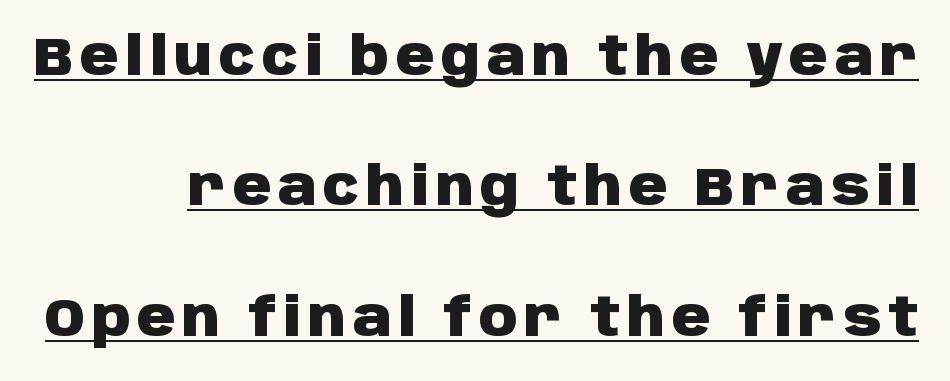
Honestly, the underline is the first thing you notice here. Emphasis by weight is at full strength: bold. Looks like regular typesetting: each glyph gets only the width it needs. Nope, no serifs anywhere on these letters. The line-height multiplier appears high, well above default.
